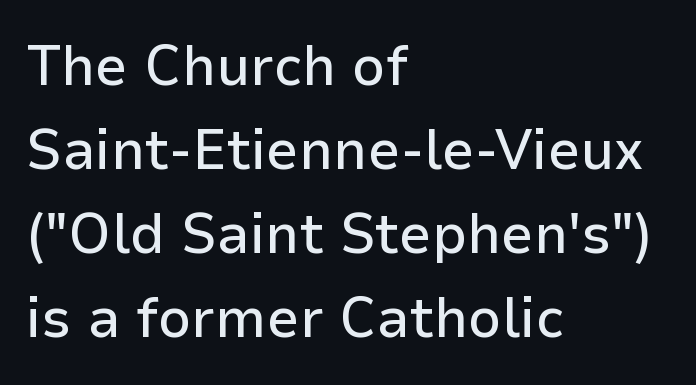
Words float on clear page, feet unadorned. Nothing sits at the stroke ends, so this counts as sans-serif. The letterforms sit shoulder to shoulder at normal distance. Quick note: not italic, upright. Think of a printed novel: that variable character pitch is what you see here. This block has exactly the height ordinary leading produces.
